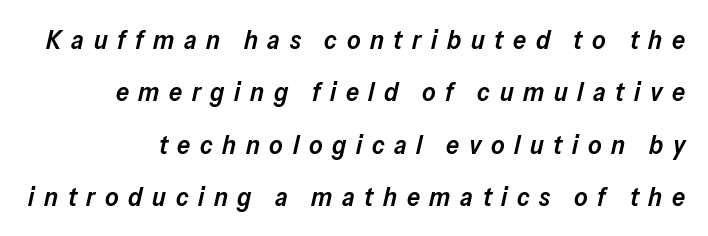
The image shows 26 px text type, italic (leaning right); set loose line spacing (2.01x), unusually wide letter spacing (+0.37 em), not underlined.
